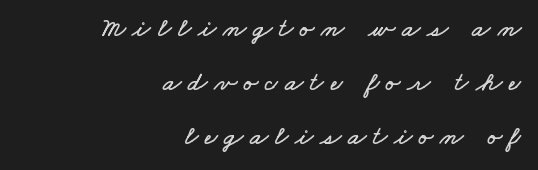
The image shows 27 px text type; set right-aligned, loose line spacing (2.0x), unusually wide letter spacing (+0.25 em), not underlined.
